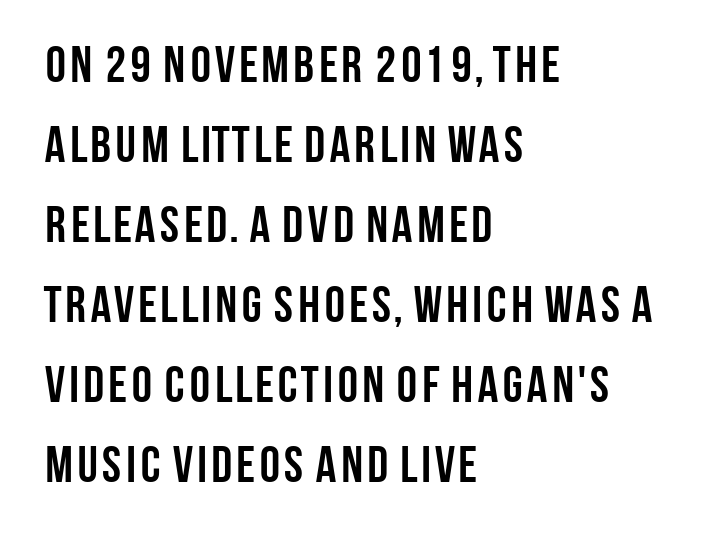
{"serif": "no", "italic": "no", "bold": "yes", "weight": "semibold", "width": "condensed", "stroke_contrast": "low", "x_height": "large", "monospaced": "no", "underline": "no", "align": "left", "line_spacing": "normal", "line_spacing_ratio": 1.57, "letter_spacing": "normal", "letter_spacing_em": 0.0, "glyph_px": 51}
